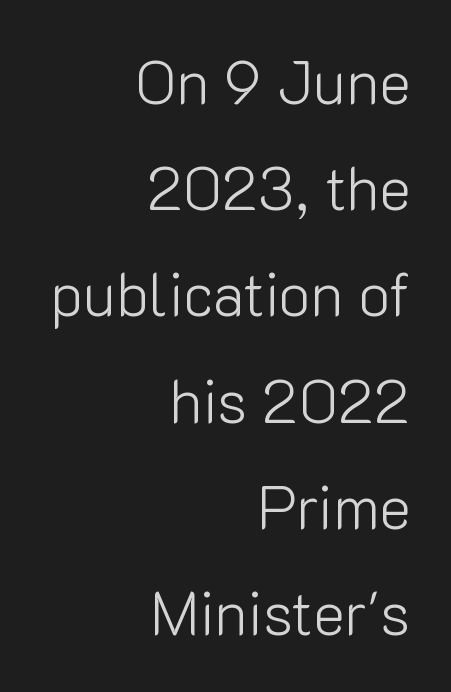
Q: Is the text bold? A: No.
Q: Is the text italic (slanted)? A: No, it is upright.
Q: Is the typeface a serif or a sans-serif typeface? A: Sans-serif.
Q: Is the text underlined? A: No.
Q: How is the paragraph aligned? A: Right-aligned.
Q: Is the spacing between letters normal or unusually wide? A: Normal.
Q: Width (condensed, normal, or wide)? A: Normal.
Q: Stroke contrast? A: Low.
Q: x-height? A: Medium.
Q: Monospaced? A: No.
